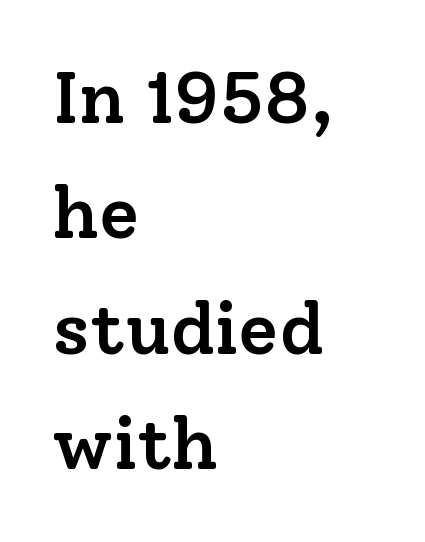
The image shows 73 px semibold serif type, upright; set left-aligned, normal line spacing (1.58x), normal letter spacing, not underlined; low stroke contrast and a medium x-height.
